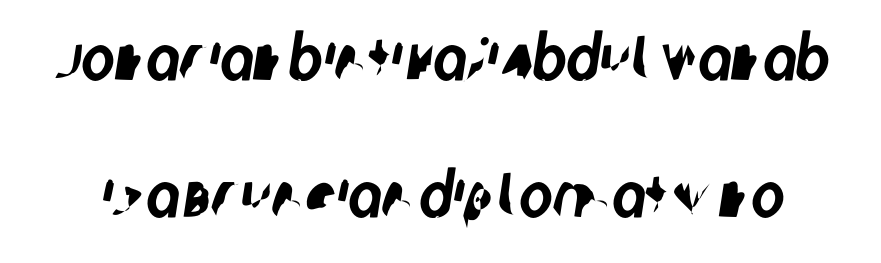
Q: Is the typeface a serif or a sans-serif typeface? A: Sans-serif.
Q: Is the text underlined? A: No.
Q: Is the spacing between letters normal or unusually wide? A: Normal.
Q: Is the spacing between lines tight, normal or loose? A: Loose.
Q: Width (condensed, normal, or wide)? A: Condensed.
Q: Stroke contrast? A: Low.
Q: x-height? A: Large.
Q: Monospaced? A: No.
